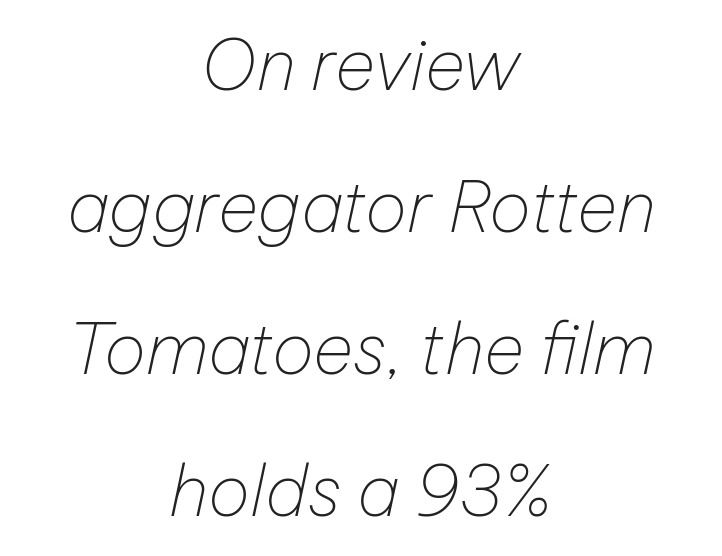
The tracking reads as untouched default to a designer's eye. If you measured baseline to baseline, you'd find a long distance. Which margin do the lines hug? Neither — every line sits in the middle. Here the designer chose a conventional face with non-uniform glyph widths. This sample uses an oblique cut, with every glyph tilted off the vertical.
